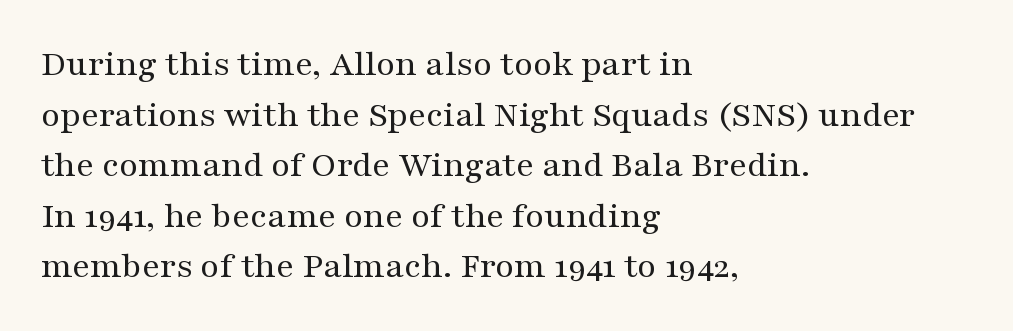
Q: Is the text bold? A: No.
Q: Is the text italic (slanted)? A: No, it is upright.
Q: Is the typeface a serif or a sans-serif typeface? A: Serif.
Q: Is the text underlined? A: No.
Q: How is the paragraph aligned? A: Left-aligned.
Q: Is the spacing between letters normal or unusually wide? A: Normal.
Q: Is the spacing between lines tight, normal or loose? A: Normal.
Q: Width (condensed, normal, or wide)? A: Wide.
Q: Stroke contrast? A: Medium.
Q: x-height? A: Medium.
Q: Monospaced? A: No.
